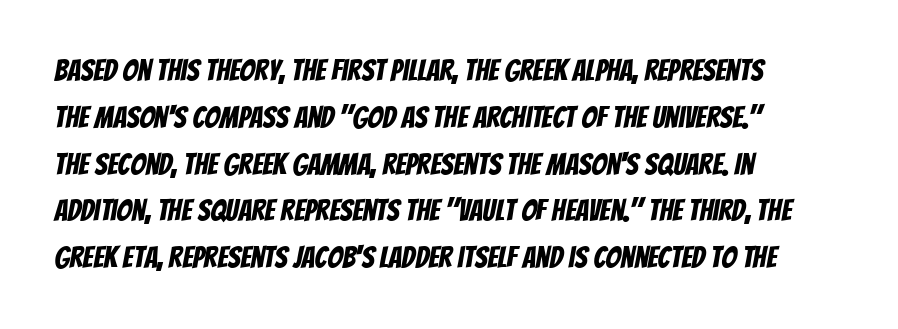
The image shows 30 px condensed sans-serif type; set left-aligned, normal line spacing (1.56x), normal letter spacing, not underlined; low stroke contrast and a large x-height.
